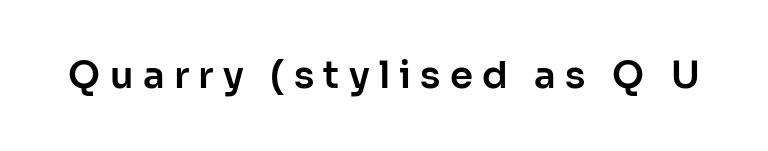
The image shows 37 px sans-serif type, upright; set unusually wide letter spacing (+0.25 em), not underlined; low stroke contrast and a medium x-height.
